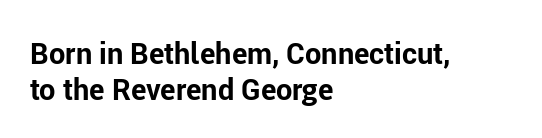
Q: Is the text bold? A: Yes.
Q: Is the text italic (slanted)? A: No, it is upright.
Q: Is the typeface a serif or a sans-serif typeface? A: Sans-serif.
Q: Is the text underlined? A: No.
Q: How is the paragraph aligned? A: Left-aligned.
Q: Is the spacing between letters normal or unusually wide? A: Normal.
Q: Width (condensed, normal, or wide)? A: Normal.
Q: Stroke contrast? A: Low.
Q: x-height? A: Medium.
Q: Monospaced? A: No.
